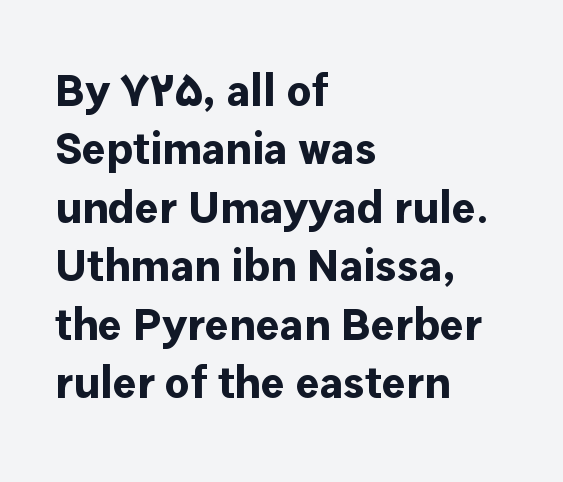
Q: Is the text bold? A: Yes.
Q: Is the text italic (slanted)? A: No, it is upright.
Q: Is the typeface a serif or a sans-serif typeface? A: Sans-serif.
Q: Is the text underlined? A: No.
Q: How is the paragraph aligned? A: Left-aligned.
Q: Is the spacing between letters normal or unusually wide? A: Normal.
Q: Is the spacing between lines tight, normal or loose? A: Normal.
Q: Width (condensed, normal, or wide)? A: Normal.
Q: Stroke contrast? A: Low.
Q: x-height? A: Medium.
Q: Monospaced? A: No.
